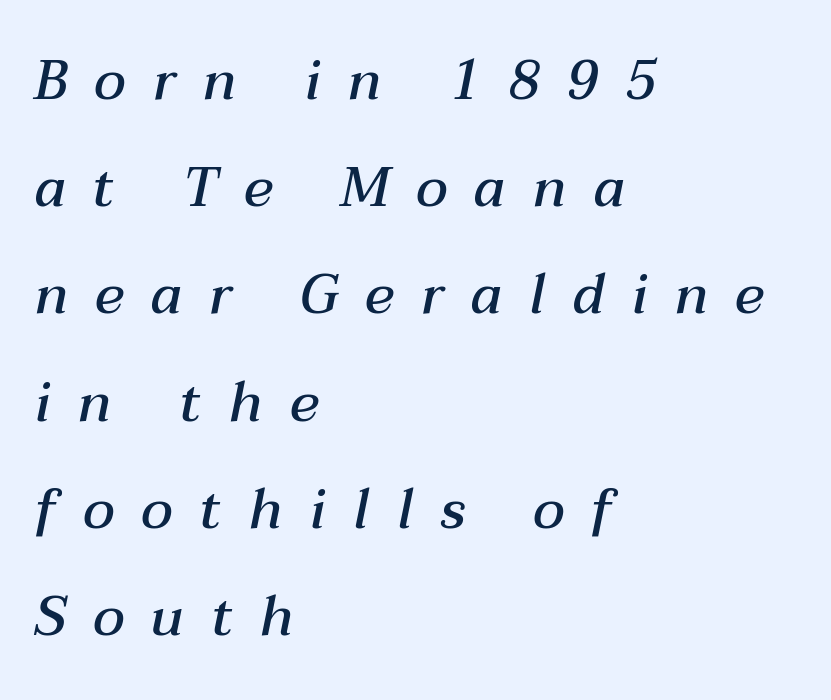
The letterforms stand isolated, each surrounded by extra space. Think of a printed novel: that variable character pitch is what you see here. The rendering applies a slant to the glyphs. A typesetter would call this leading open, well beyond the default. Does the copy run flush right? No — it runs flush left.
